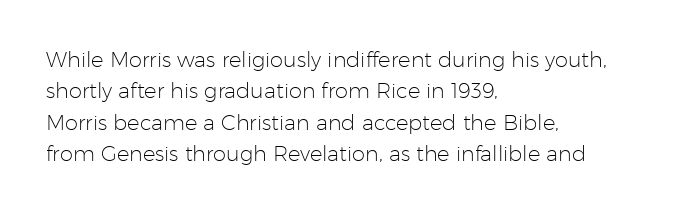
The image shows 21 px text type, upright; set left-aligned, normal line spacing (1.49x), normal letter spacing, not underlined.
